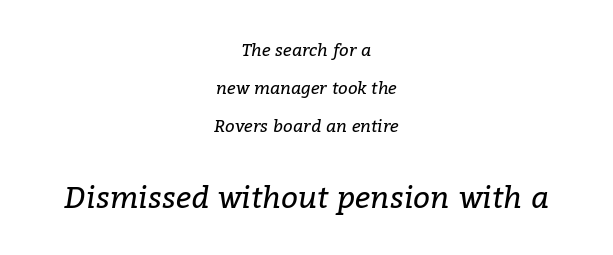
{"serif": "yes", "italic": "yes", "lean": "right", "slant_degrees": 9, "bold": "no", "weight": "regular", "width": "normal", "stroke_contrast": "low", "x_height": "medium", "monospaced": "no", "underline": "no", "align": "center", "line_spacing": "loose", "line_spacing_ratio": 2.24, "letter_spacing": "normal", "letter_spacing_em": 0.0, "larger_block": "second", "size_ratio": 1.76, "glyph_px": 30}
